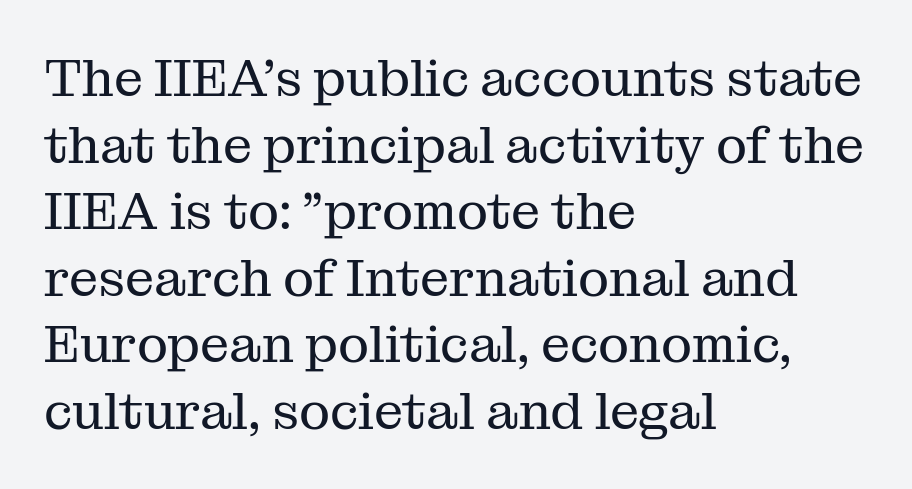
{"serif": "yes", "italic": "no", "bold": "no", "weight": "regular", "width": "normal", "stroke_contrast": "medium", "x_height": "medium", "monospaced": "no", "underline": "no", "align": "left", "line_spacing": "normal", "line_spacing_ratio": 1.28, "letter_spacing": "normal", "letter_spacing_em": 0.0, "glyph_px": 52}
